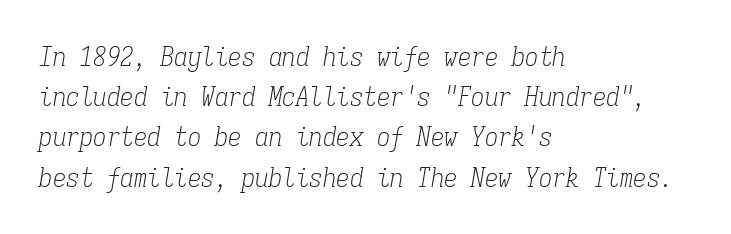
Q: Is the text bold? A: No.
Q: Is the text italic (slanted)? A: Yes, it leans right by about 9 degrees.
Q: Is the text underlined? A: No.
Q: How is the paragraph aligned? A: Left-aligned.
Q: Is the spacing between letters normal or unusually wide? A: Normal.
Q: Is the spacing between lines tight, normal or loose? A: Normal.
